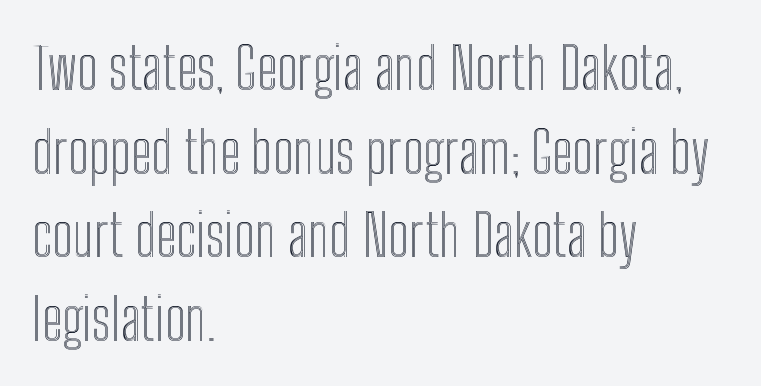
Leading: standard. Clear beneath every line of the passage. The rendering uses natural spacing where letterforms have individual widths. A roman cut, with each character standing at attention.
